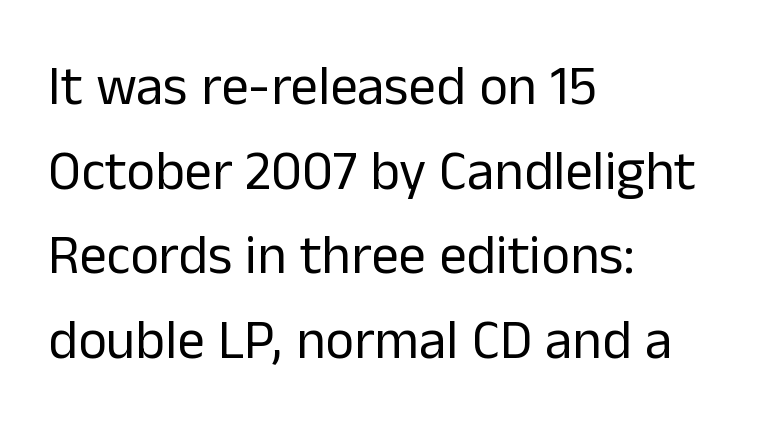
Here the designer chose a conventional face with non-uniform glyph widths. A typesetter would label this face a sans. A student would call this left alignment; a typographer would say flush left, rag right. No italicization has been applied; the sample stays upright.
